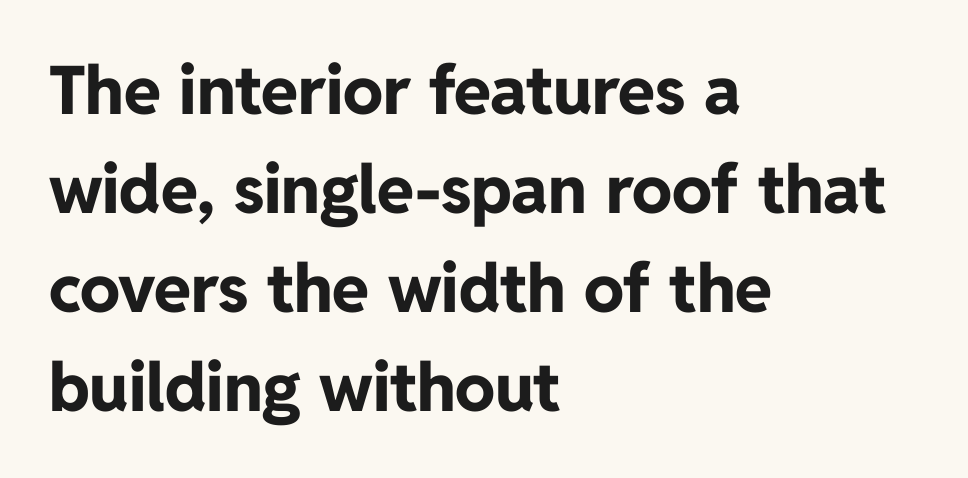
Q: Is the text bold? A: Yes.
Q: Is the text italic (slanted)? A: No, it is upright.
Q: Is the typeface a serif or a sans-serif typeface? A: Sans-serif.
Q: Is the text underlined? A: No.
Q: How is the paragraph aligned? A: Left-aligned.
Q: Is the spacing between letters normal or unusually wide? A: Normal.
Q: Is the spacing between lines tight, normal or loose? A: Normal.
Q: Width (condensed, normal, or wide)? A: Normal.
Q: Stroke contrast? A: Low.
Q: x-height? A: Medium.
Q: Monospaced? A: No.
